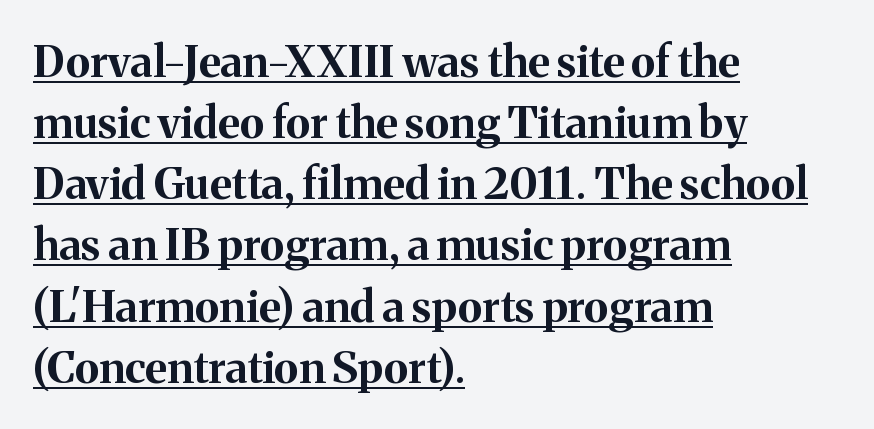
{"serif": "yes", "italic": "no", "bold": "yes", "weight": "bold", "width": "normal", "stroke_contrast": "medium", "x_height": "medium", "monospaced": "no", "underline": "yes", "align": "left", "line_spacing": "normal", "line_spacing_ratio": 1.39, "letter_spacing": "normal", "letter_spacing_em": 0.0, "glyph_px": 44}
